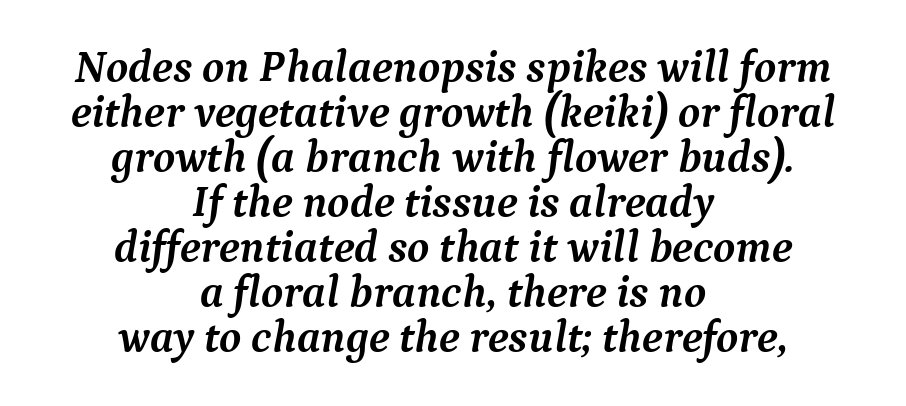
Tall strokes in this sample are angled rather than plumb. A student would call this center alignment; a typographer would say set centered. Check where the strokes stop: tiny serifs finish them off. Each row of text sits above clean, open space.
